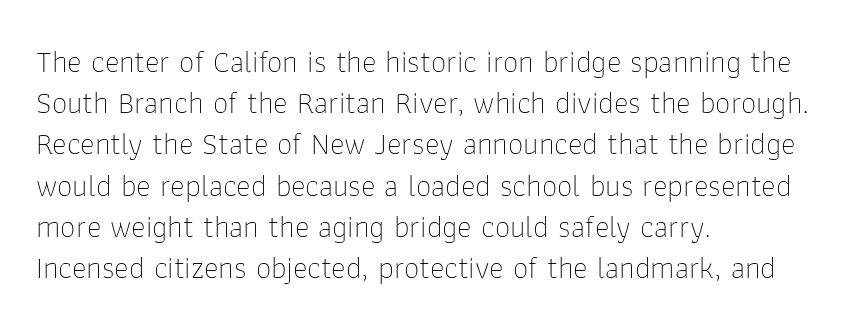
The image shows 31 px thin sans-serif type, upright; set left-aligned, normal line spacing (1.33x), normal letter spacing, not underlined; low stroke contrast and a medium x-height.
